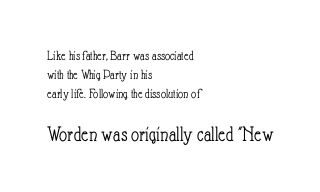
Q: Is the text bold? A: No.
Q: Is the text italic (slanted)? A: No, it is upright.
Q: Is the text underlined? A: No.
Q: How is the paragraph aligned? A: Left-aligned.
Q: Is the spacing between letters normal or unusually wide? A: Normal.
Q: Is the spacing between lines tight, normal or loose? A: Normal.
Q: Which block of text is set in a larger size, the first (top) or the second (bottom)? A: The second (bottom) one.
